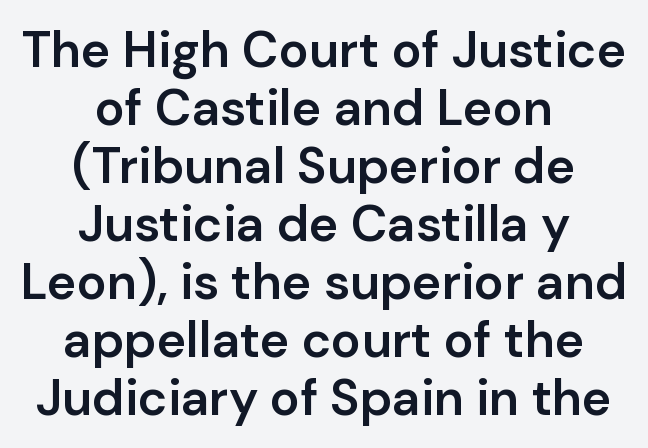
{"serif": "no", "italic": "no", "bold": "semi", "weight": "semibold", "width": "normal", "stroke_contrast": "low", "x_height": "medium", "monospaced": "no", "underline": "no", "align": "center", "line_spacing_ratio": 1.16, "letter_spacing": "normal", "letter_spacing_em": 0.0, "glyph_px": 50}
